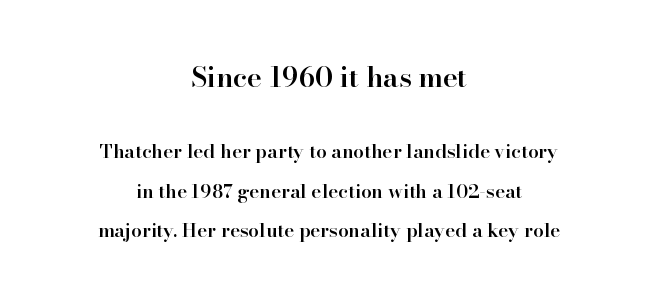
{"serif": "yes", "italic": "no", "bold": "semi", "weight": "semibold", "width": "normal", "stroke_contrast": "high", "x_height": "small", "monospaced": "no", "underline": "no", "align": "center", "line_spacing": "loose", "line_spacing_ratio": 2.09, "letter_spacing": "normal", "letter_spacing_em": 0.0, "larger_block": "first", "size_ratio": 1.47, "glyph_px": 28}
